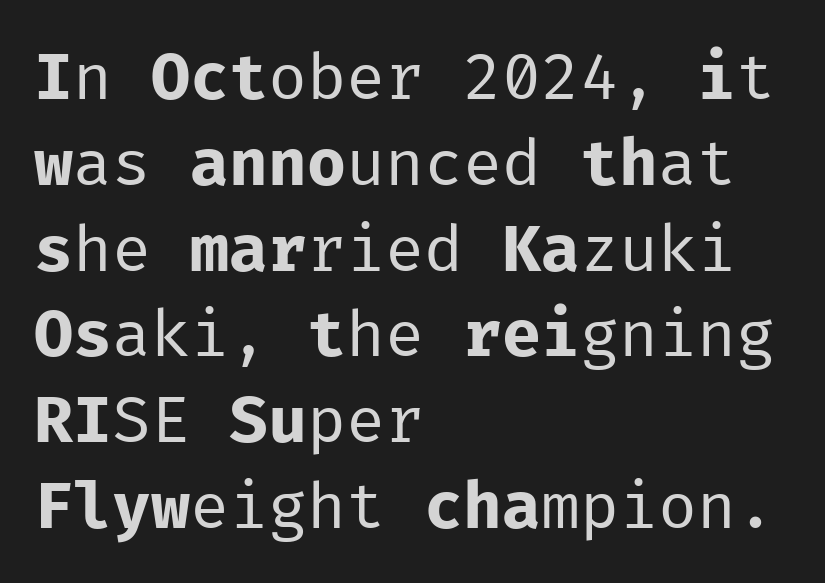
The image shows 65 px regular-weight sans-serif type, upright, monospaced; set left-aligned, normal line spacing (1.32x), normal letter spacing, not underlined; low stroke contrast and a medium x-height.
